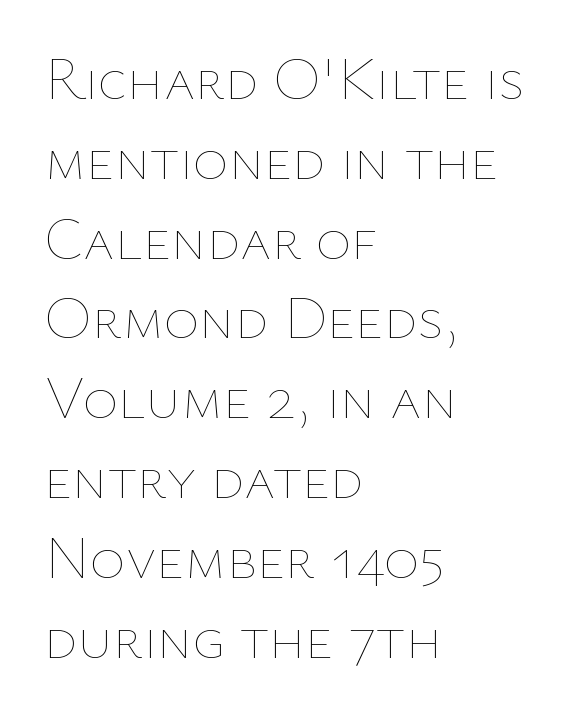
The image shows 60 px thin type, upright; set left-aligned, normal line spacing (1.33x), normal letter spacing, not underlined; low stroke contrast and a medium x-height.
